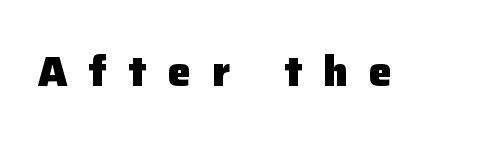
The image shows 42 px heavy sans-serif type, upright; set unusually wide letter spacing (+0.5 em), not underlined; low stroke contrast and a medium x-height.
